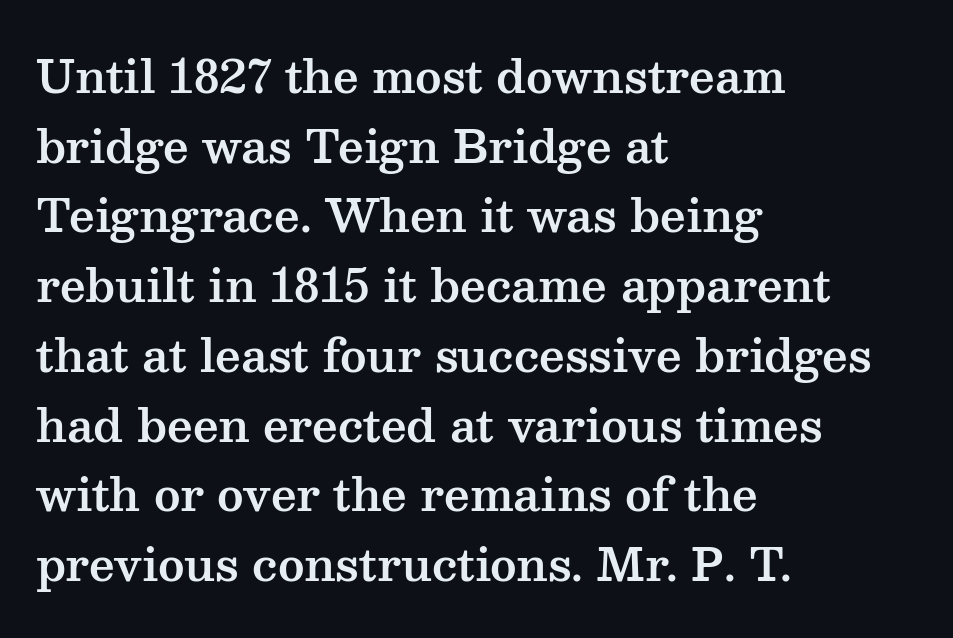
Q: Is the text italic (slanted)? A: No, it is upright.
Q: Is the typeface a serif or a sans-serif typeface? A: Serif.
Q: Is the text underlined? A: No.
Q: How is the paragraph aligned? A: Left-aligned.
Q: Is the spacing between letters normal or unusually wide? A: Normal.
Q: Is the spacing between lines tight, normal or loose? A: Normal.
Q: Width (condensed, normal, or wide)? A: Wide.
Q: Stroke contrast? A: Medium.
Q: x-height? A: Medium.
Q: Monospaced? A: No.
